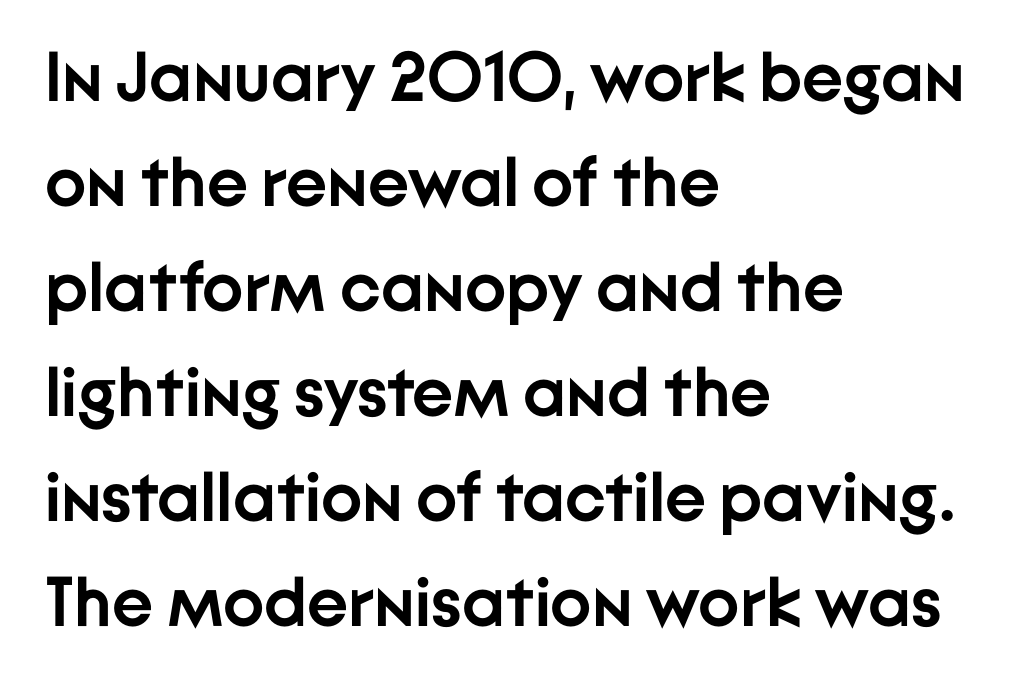
Q: Is the text bold? A: Yes.
Q: Is the text italic (slanted)? A: No, it is upright.
Q: Is the typeface a serif or a sans-serif typeface? A: Sans-serif.
Q: Is the text underlined? A: No.
Q: How is the paragraph aligned? A: Left-aligned.
Q: Is the spacing between letters normal or unusually wide? A: Normal.
Q: Is the spacing between lines tight, normal or loose? A: Normal.
Q: Width (condensed, normal, or wide)? A: Normal.
Q: Stroke contrast? A: Low.
Q: x-height? A: Medium.
Q: Monospaced? A: No.
